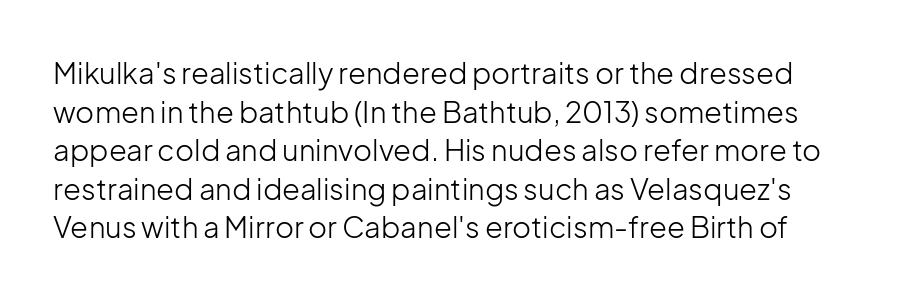
The letterforms sit at book weight or below. Proportional: the letters do not fall into vertical columns. Students, note that the glyphs here touch the page at normal intervals. What's the leading like? Ordinary, nothing unusual.
